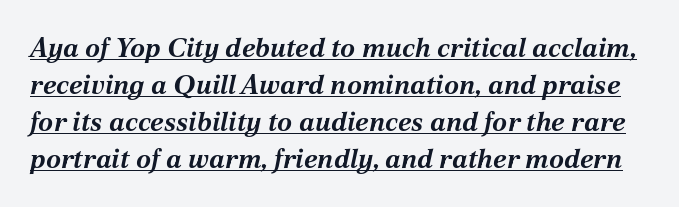
Q: Is the text bold? A: Yes.
Q: Is the text italic (slanted)? A: Yes, it leans right by about 12 degrees.
Q: Is the text underlined? A: Yes.
Q: Is the spacing between letters normal or unusually wide? A: Normal.
Q: Is the spacing between lines tight, normal or loose? A: Normal.
